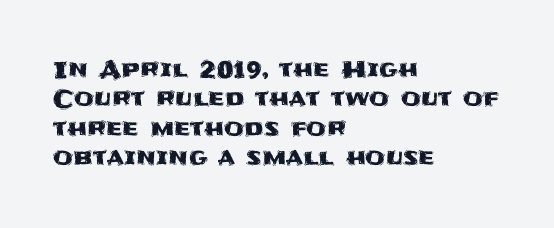
{"italic": "no", "underline": "no", "align": "left", "line_spacing": "normal", "line_spacing_ratio": 1.28, "letter_spacing": "normal", "letter_spacing_em": 0.0, "glyph_px": 23}
